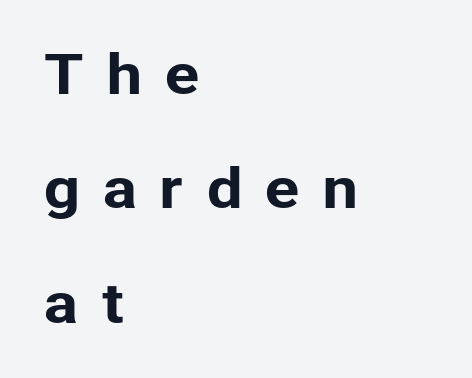
{"serif": "no", "italic": "no", "width": "normal", "stroke_contrast": "low", "x_height": "medium", "monospaced": "no", "underline": "no", "align": "left", "line_spacing": "loose", "line_spacing_ratio": 2.16, "letter_spacing": "wide", "letter_spacing_em": 0.4, "glyph_px": 53}
